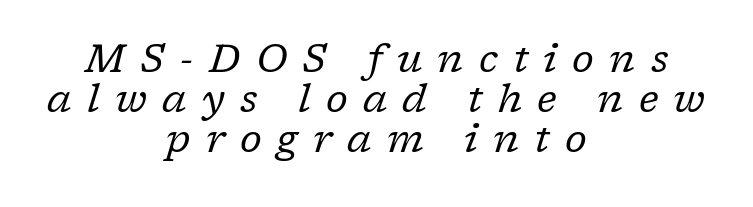
Is the letter spacing exaggerated? Yes — the characters are pushed far apart. Note the varied advance widths — an 'i' is clearly narrower than an 'm'. Stroke terminals: seriffed. Line spacing here is tight.
